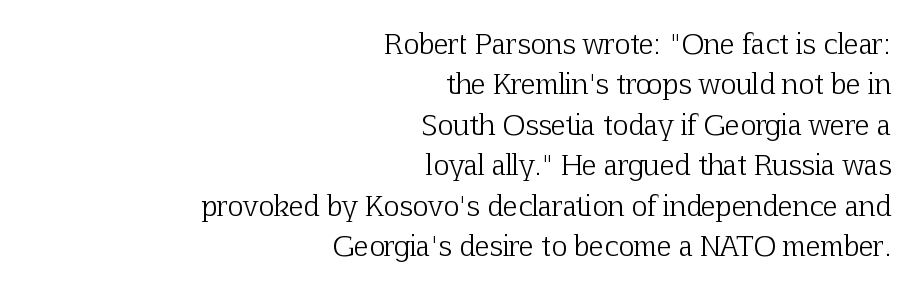
Q: Is the text bold? A: No.
Q: Is the text italic (slanted)? A: No, it is upright.
Q: Is the text underlined? A: No.
Q: How is the paragraph aligned? A: Right-aligned.
Q: Is the spacing between letters normal or unusually wide? A: Normal.
Q: Is the spacing between lines tight, normal or loose? A: Normal.
